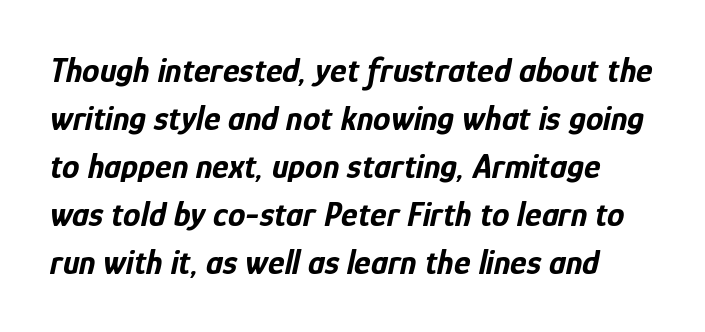
{"italic": "yes", "lean": "right", "slant_degrees": 12, "bold": "yes", "weight": "bold", "width": "condensed", "stroke_contrast": "low", "x_height": "medium", "monospaced": "no", "underline": "no", "line_spacing": "normal", "line_spacing_ratio": 1.37, "letter_spacing": "normal", "letter_spacing_em": 0.0, "glyph_px": 35}
